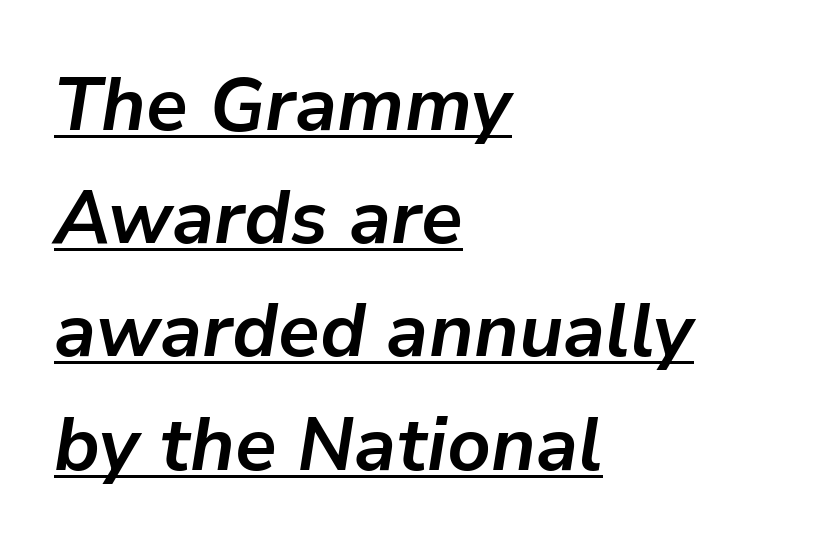
Q: Is the text bold? A: Yes.
Q: Is the text italic (slanted)? A: Yes, it leans right by about 9 degrees.
Q: Is the text underlined? A: Yes.
Q: How is the paragraph aligned? A: Left-aligned.
Q: Is the spacing between letters normal or unusually wide? A: Normal.
Q: Is the spacing between lines tight, normal or loose? A: Normal.
Q: Width (condensed, normal, or wide)? A: Normal.
Q: Stroke contrast? A: Low.
Q: x-height? A: Medium.
Q: Monospaced? A: No.
